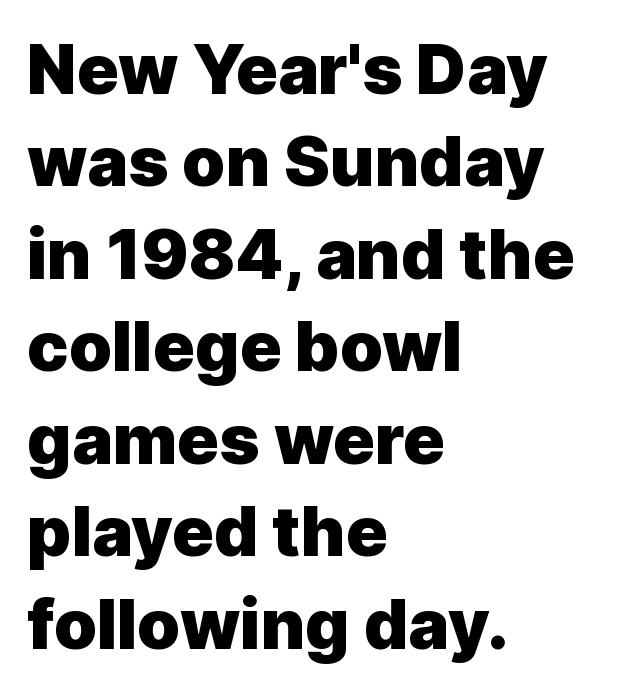
The image shows 69 px heavy sans-serif type, upright; set left-aligned, normal line spacing (1.34x), normal letter spacing, not underlined; a medium x-height.
